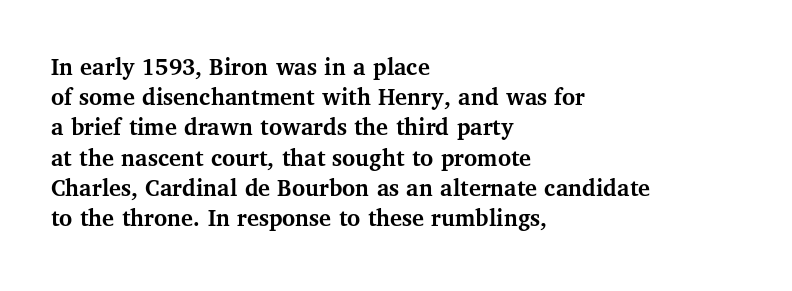
{"italic": "no", "bold": "yes", "underline": "no", "align": "left", "line_spacing_ratio": 1.21, "letter_spacing": "normal", "letter_spacing_em": 0.0, "glyph_px": 25}
